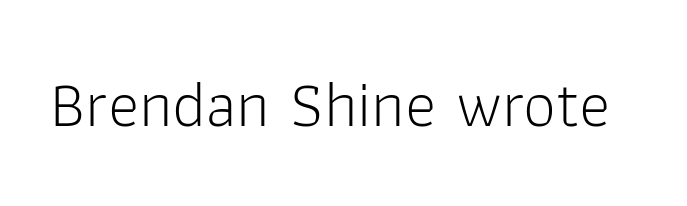
Q: Is the text bold? A: No.
Q: Is the text italic (slanted)? A: No, it is upright.
Q: Is the typeface a serif or a sans-serif typeface? A: Sans-serif.
Q: Is the text underlined? A: No.
Q: Is the spacing between letters normal or unusually wide? A: Normal.
Q: Width (condensed, normal, or wide)? A: Normal.
Q: Stroke contrast? A: Low.
Q: x-height? A: Medium.
Q: Monospaced? A: No.
